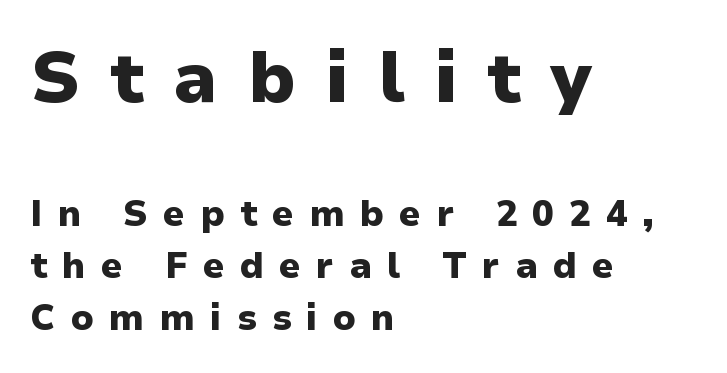
Compared with a centered layout, this one pins lines to the left instead. The rendering uses natural spacing where letterforms have individual widths. Does extra space separate the letters? Yes, quite a lot of it. The block of text has a typical density, with ordinary space between rows.
